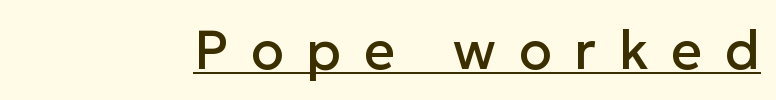
Descenders here cross a horizontal rule under the line. Proportional: the letters do not fall into vertical columns. In terms of letterform style, serifs are entirely absent. Unlike italic type, these characters show no tilt at all. Glyph-to-glyph distance is far greater than everyday printed text.
